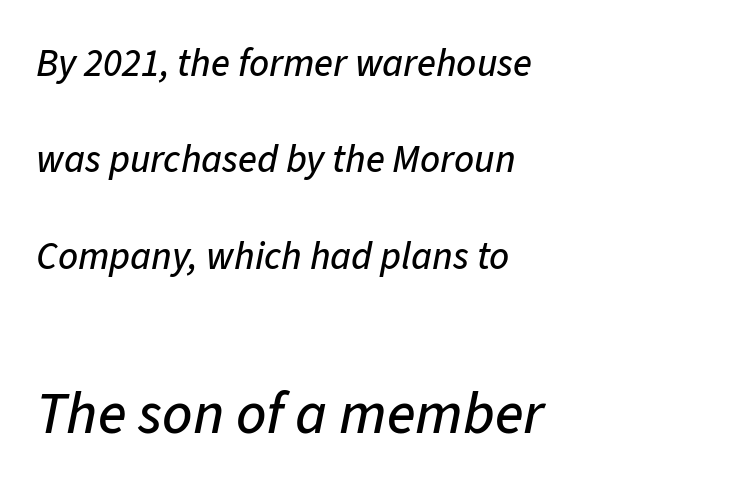
{"italic": "yes", "lean": "right", "slant_degrees": 11, "width": "normal", "stroke_contrast": "low", "x_height": "medium", "monospaced": "no", "underline": "no", "align": "left", "line_spacing": "loose", "line_spacing_ratio": 2.47, "letter_spacing": "normal", "letter_spacing_em": 0.0, "larger_block": "second", "size_ratio": 1.51, "glyph_px": 59}
